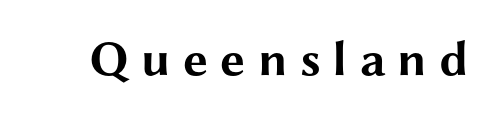
{"serif": "no", "italic": "no", "bold": "yes", "weight": "bold", "width": "wide", "stroke_contrast": "medium", "x_height": "medium", "monospaced": "no", "underline": "no", "letter_spacing": "wide", "letter_spacing_em": 0.24, "glyph_px": 50}
